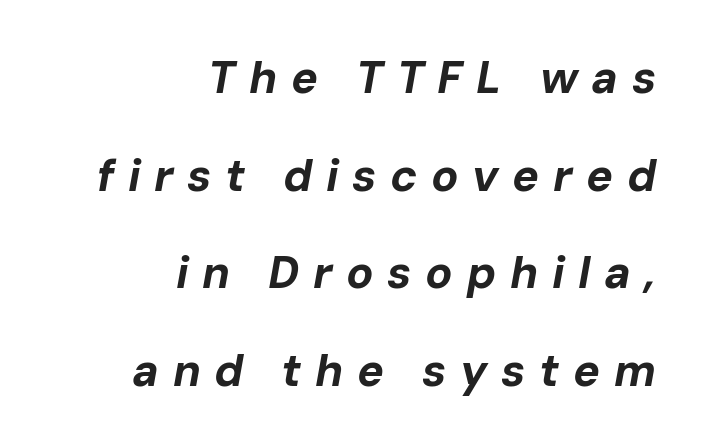
The image shows 45 px bold type, italic (leaning right); set right-aligned, loose line spacing (2.17x), unusually wide letter spacing (+0.3 em), not underlined; low stroke contrast and a medium x-height.
